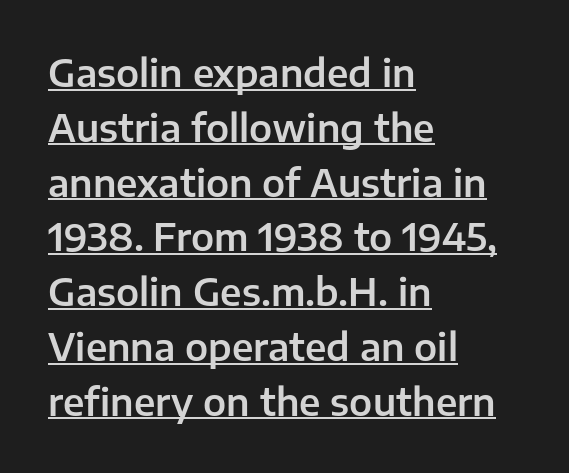
Q: Is the text italic (slanted)? A: No, it is upright.
Q: Is the typeface a serif or a sans-serif typeface? A: Sans-serif.
Q: Is the text underlined? A: Yes.
Q: How is the paragraph aligned? A: Left-aligned.
Q: Is the spacing between letters normal or unusually wide? A: Normal.
Q: Is the spacing between lines tight, normal or loose? A: Normal.
Q: Width (condensed, normal, or wide)? A: Normal.
Q: Stroke contrast? A: Low.
Q: x-height? A: Medium.
Q: Monospaced? A: No.
